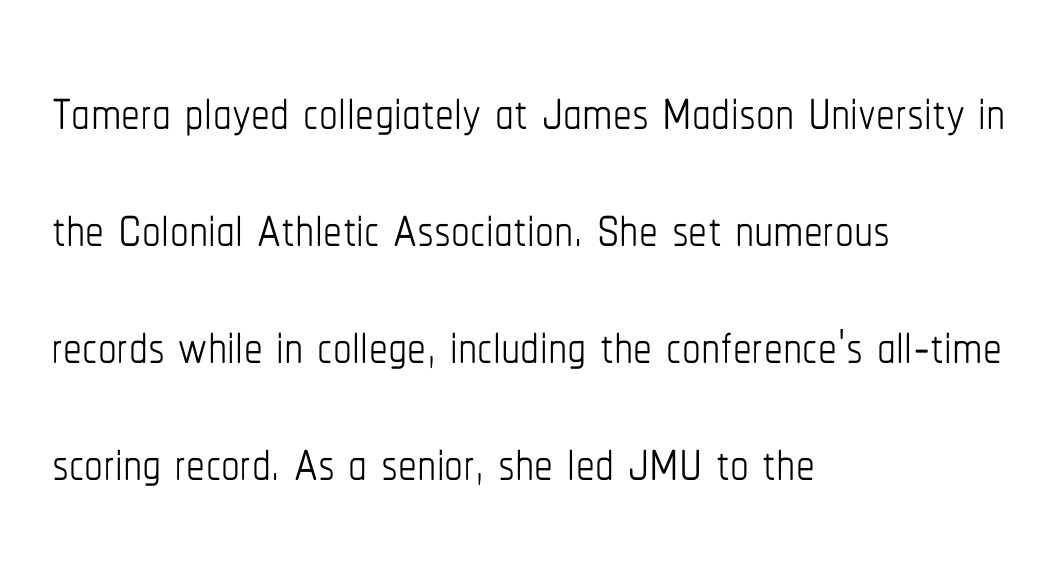
The image shows 75 px thin, condensed type, upright; set left-aligned, normal line spacing (1.56x), normal letter spacing, not underlined; low stroke contrast and a medium x-height.
